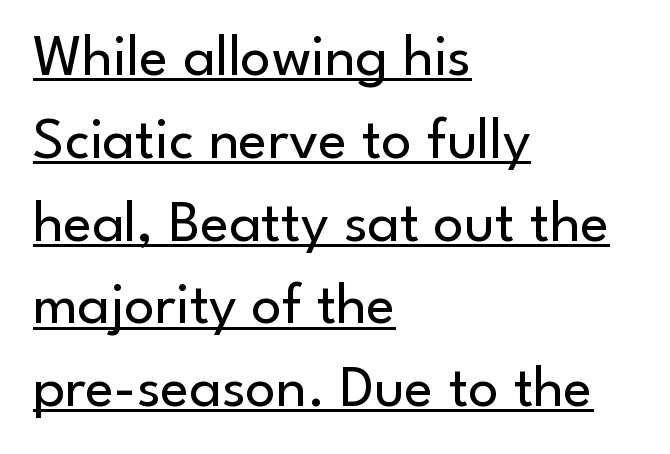
{"serif": "no", "italic": "no", "bold": "no", "weight": "regular", "width": "normal", "stroke_contrast": "low", "x_height": "small", "monospaced": "no", "underline": "yes", "align": "left", "line_spacing": "normal", "line_spacing_ratio": 1.38, "letter_spacing": "normal", "letter_spacing_em": 0.0, "glyph_px": 60}
